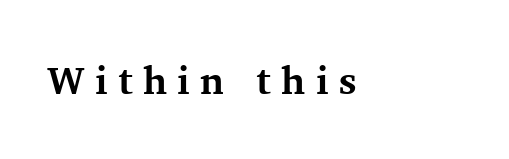
When letters stand straight like this, we call the style roman or upright. These lines are composed in type with serifs. These lines are set flush left with a ragged right edge. The baseline area is clear. Thick stems and heavy bowls — unmistakably bold. The tracking reads as deliberately expanded to a designer's eye.
